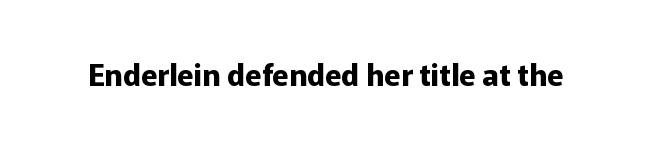
Q: Is the text bold? A: Yes.
Q: Is the text italic (slanted)? A: No, it is upright.
Q: Is the typeface a serif or a sans-serif typeface? A: Sans-serif.
Q: Is the text underlined? A: No.
Q: Is the spacing between letters normal or unusually wide? A: Normal.
Q: Width (condensed, normal, or wide)? A: Normal.
Q: Stroke contrast? A: Low.
Q: x-height? A: Medium.
Q: Monospaced? A: No.
